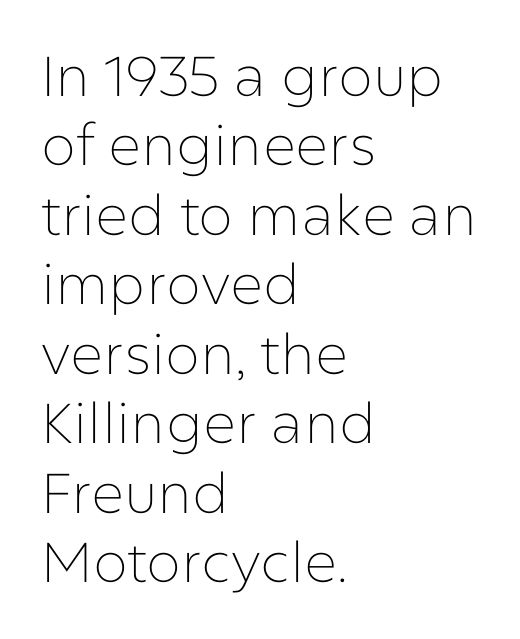
Q: Is the text bold? A: No.
Q: Is the text italic (slanted)? A: No, it is upright.
Q: Is the typeface a serif or a sans-serif typeface? A: Sans-serif.
Q: Is the text underlined? A: No.
Q: How is the paragraph aligned? A: Left-aligned.
Q: Is the spacing between letters normal or unusually wide? A: Normal.
Q: Width (condensed, normal, or wide)? A: Normal.
Q: Stroke contrast? A: Low.
Q: x-height? A: Medium.
Q: Monospaced? A: No.
